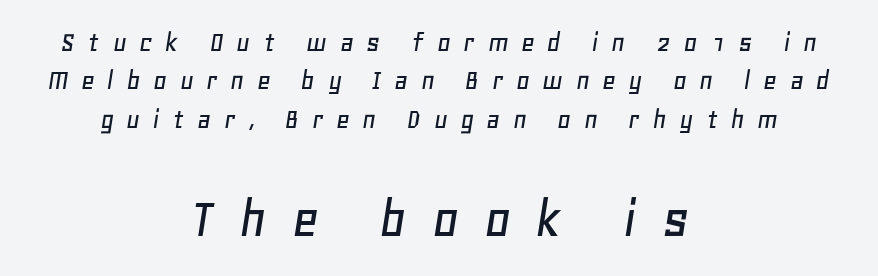
Words appear elongated and porous because spacing is wide. Each letter keeps its own natural width here, so spacing adapts to shape. Descenders are the only things crossing below the line. In terms of posture, this sample is oblique.
